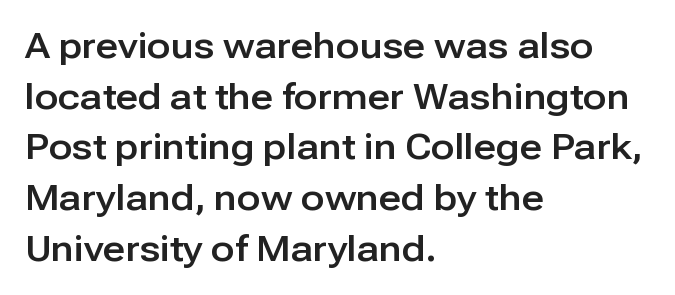
Q: Is the text italic (slanted)? A: No, it is upright.
Q: Is the typeface a serif or a sans-serif typeface? A: Sans-serif.
Q: Is the text underlined? A: No.
Q: How is the paragraph aligned? A: Left-aligned.
Q: Is the spacing between letters normal or unusually wide? A: Normal.
Q: Is the spacing between lines tight, normal or loose? A: Normal.
Q: Width (condensed, normal, or wide)? A: Normal.
Q: Stroke contrast? A: Low.
Q: x-height? A: Medium.
Q: Monospaced? A: No.
